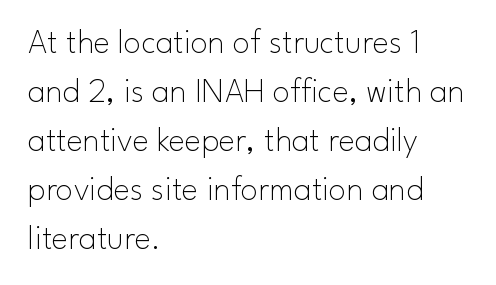
Is there much room between lines? A standard amount, neither cramped nor airy. The passage shown is typed in a proportional face where columns would drift. Teacher's note: observe the even left margin — that is flush-left alignment. The type sits square on the baseline with zero lean. This rendering employs a face without finishing strokes, i.e., a sans-serif. The area under the type is left untouched.
